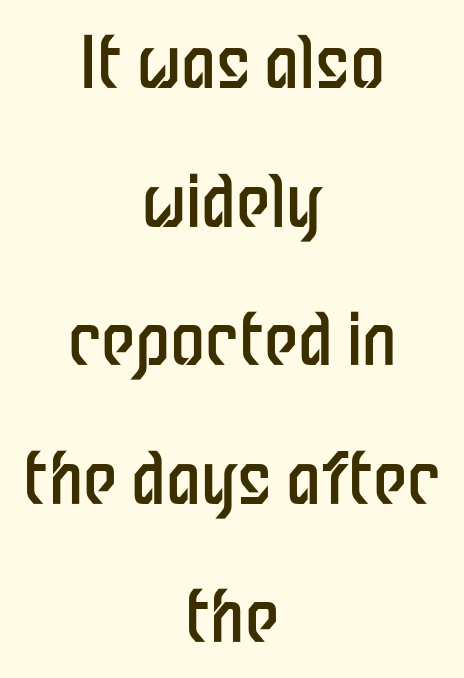
Caption: standard tracking, unaltered. These lines are centered, leaving both edges ragged. The strip under each line holds only bare page. A typesetter would call this leading open, well beyond the default.
